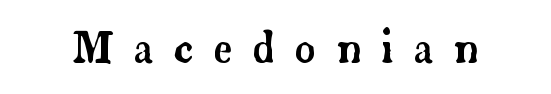
Q: Is the text italic (slanted)? A: No, it is upright.
Q: Is the typeface a serif or a sans-serif typeface? A: Serif.
Q: Is the text underlined? A: No.
Q: Is the spacing between letters normal or unusually wide? A: Unusually wide.
Q: Width (condensed, normal, or wide)? A: Normal.
Q: Stroke contrast? A: Low.
Q: x-height? A: Small.
Q: Monospaced? A: No.
